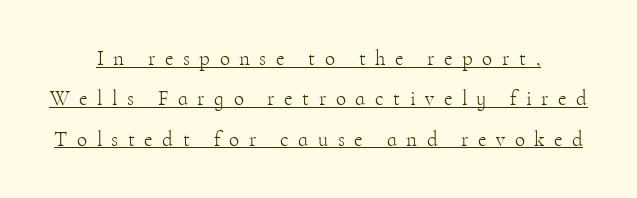
Q: Is the text bold? A: No.
Q: Is the text italic (slanted)? A: No, it is upright.
Q: Is the text underlined? A: Yes.
Q: Is the spacing between letters normal or unusually wide? A: Unusually wide.
Q: Is the spacing between lines tight, normal or loose? A: Loose.
